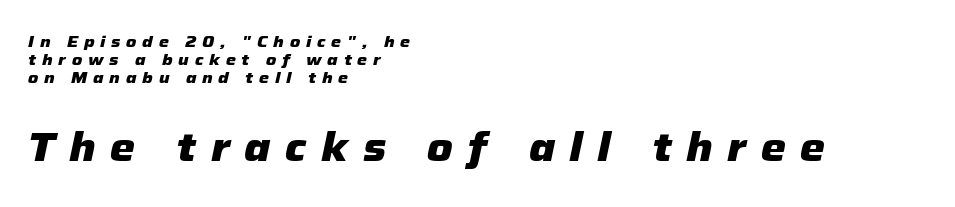
The image shows 40 px heavy type, italic (leaning right); set left-aligned, tight line spacing (1.14x), unusually wide letter spacing (+0.36 em), not underlined; the second (bottom) block is 2.5x larger; low stroke contrast and a medium x-height.
